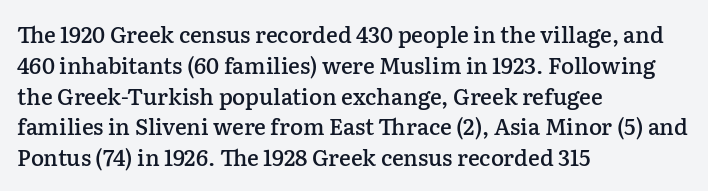
A typesetter would call this zero additional tracking. Decoration check: the copy has no underline. Set as a demibold, roughly 600 on the weight scale. The rendering uses a moderate line-height, typical for paragraphs.
